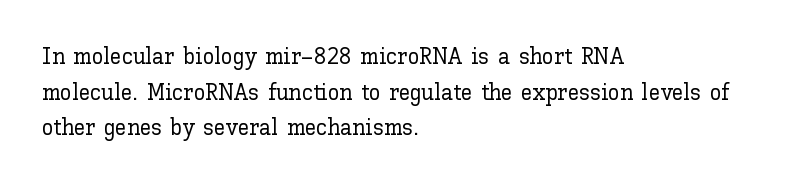
Every row of glyphs begins at an identical x-position on the left. The passage shown has conventional tracking throughout. A typesetter would mark this as roman, not italic. Letters rest on an invisible, unmarked baseline. In terms of leading, this rendering sits right in the middle.
